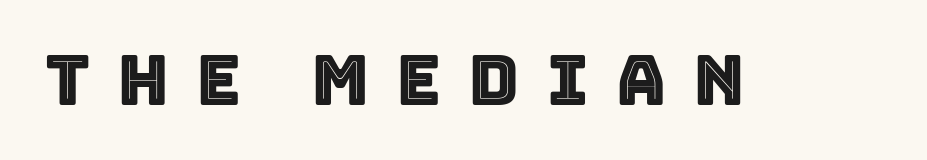
Q: Is the text italic (slanted)? A: No, it is upright.
Q: Is the text underlined? A: No.
Q: Is the spacing between letters normal or unusually wide? A: Unusually wide.
Q: Width (condensed, normal, or wide)? A: Normal.
Q: x-height? A: Large.
Q: Monospaced? A: No.
